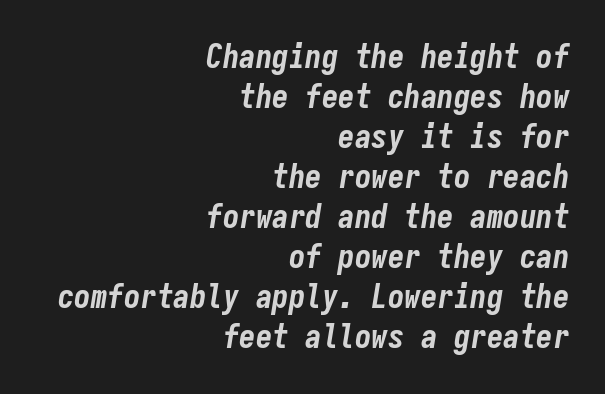
Q: Is the text bold? A: Yes.
Q: Is the text italic (slanted)? A: Yes, it leans right by about 9 degrees.
Q: Is the text underlined? A: No.
Q: How is the paragraph aligned? A: Right-aligned.
Q: Is the spacing between letters normal or unusually wide? A: Normal.
Q: Width (condensed, normal, or wide)? A: Condensed.
Q: Stroke contrast? A: Low.
Q: x-height? A: Medium.
Q: Monospaced? A: Yes.
